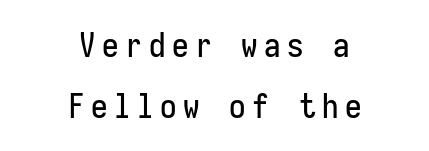
Posture: vertical. Every character here occupies the same horizontal width, giving the sample a typewriter-like rhythm. Caption: expanded tracking, letters set apart. If you folded the block vertically in half, each line would mirror itself in length. The glyphs are unaccompanied by any horizontal stroke below them.
